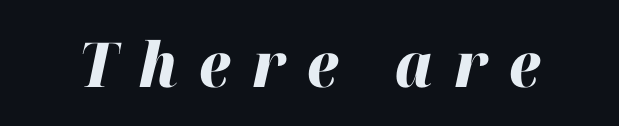
{"italic": "yes", "lean": "right", "slant_degrees": 12, "bold": "yes", "weight": "heavy", "width": "normal", "stroke_contrast": "high", "x_height": "medium", "monospaced": "no", "underline": "no", "letter_spacing": "wide", "letter_spacing_em": 0.35, "glyph_px": 62}
